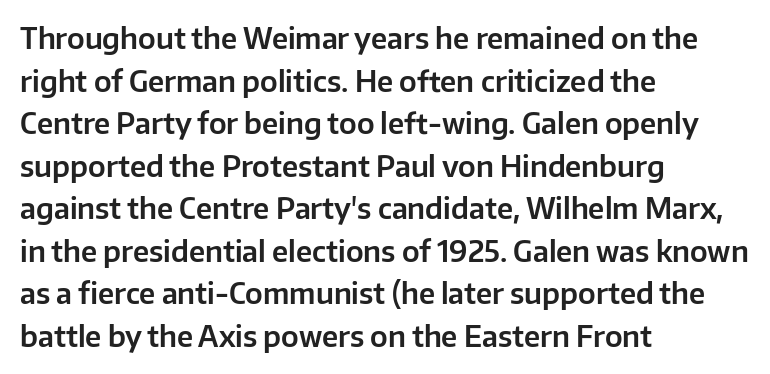
The image shows 28 px sans-serif type, upright; set left-aligned, normal line spacing (1.52x), normal letter spacing, not underlined; low stroke contrast and a medium x-height.
